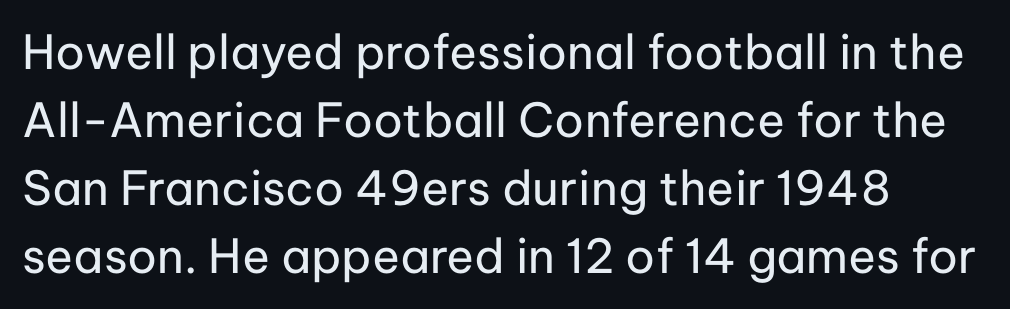
The image shows 47 px regular-weight sans-serif type, upright; set left-aligned, normal line spacing (1.45x), normal letter spacing, not underlined; low stroke contrast and a medium x-height.
